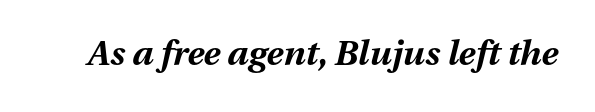
Characters follow at the spacing the type designer built in. Set as a true bold cut, around the 700 mark. Beneath every word, the page is bare. This is oblique type, the kind used for emphasis or titles. These lines are rendered in a variable-pitch font.
